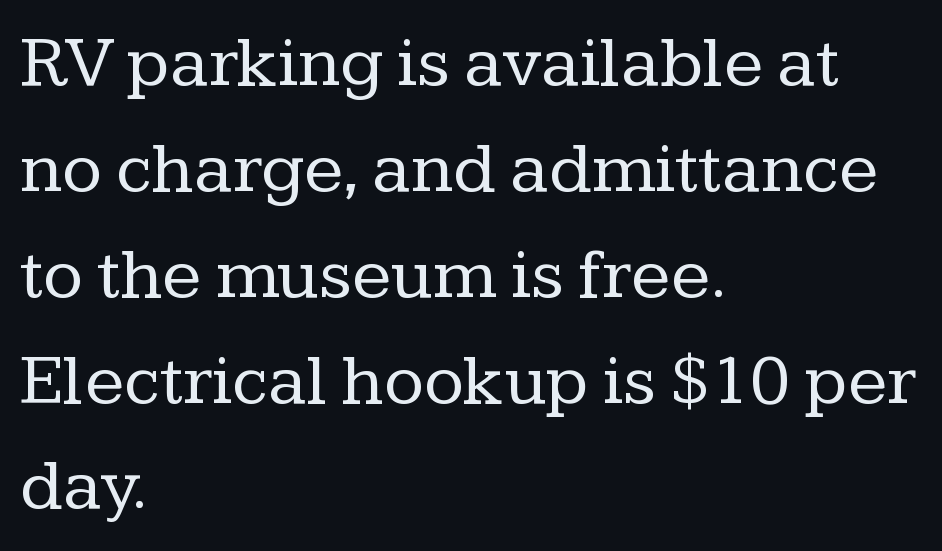
The image shows 73 px regular-weight serif type, upright; set left-aligned, normal line spacing (1.45x), normal letter spacing, not underlined; low stroke contrast and a medium x-height.
